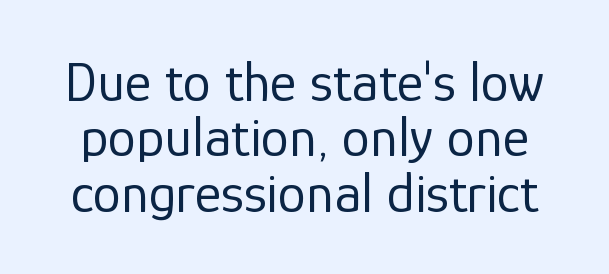
Note the varied advance widths — an 'i' is clearly narrower than an 'm'. Nothing unusual about the tracking: characters are spaced as the font intends. Letters rest on an invisible, unmarked baseline. The face looks like a standard text weight, possibly lighter. Do the letters lean? They stand straight.
